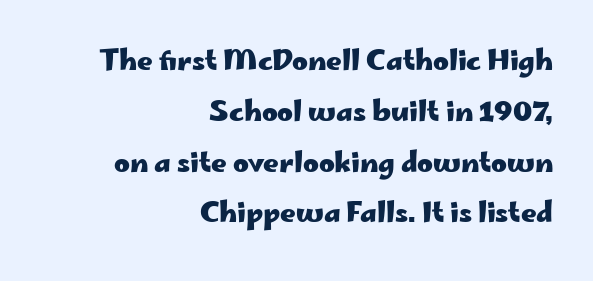
The image shows 27 px bold type, upright; set right-aligned, line spacing 1.88x, normal letter spacing, not underlined.
